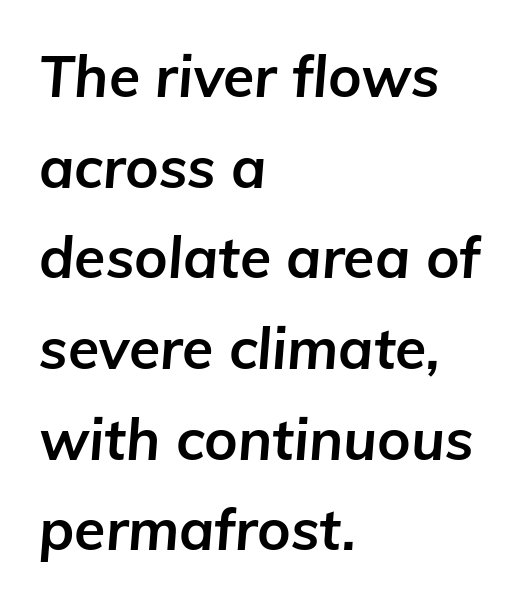
{"italic": "yes", "lean": "right", "slant_degrees": 5, "bold": "yes", "weight": "bold", "width": "normal", "stroke_contrast": "low", "x_height": "medium", "monospaced": "no", "underline": "no", "align": "left", "line_spacing": "normal", "line_spacing_ratio": 1.59, "letter_spacing": "normal", "letter_spacing_em": 0.0, "glyph_px": 57}
